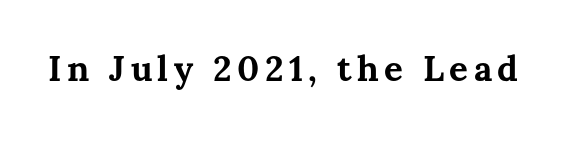
{"italic": "no", "bold": "yes", "weight": "bold", "width": "normal", "stroke_contrast": "medium", "x_height": "medium", "monospaced": "no", "underline": "no", "glyph_px": 35}
